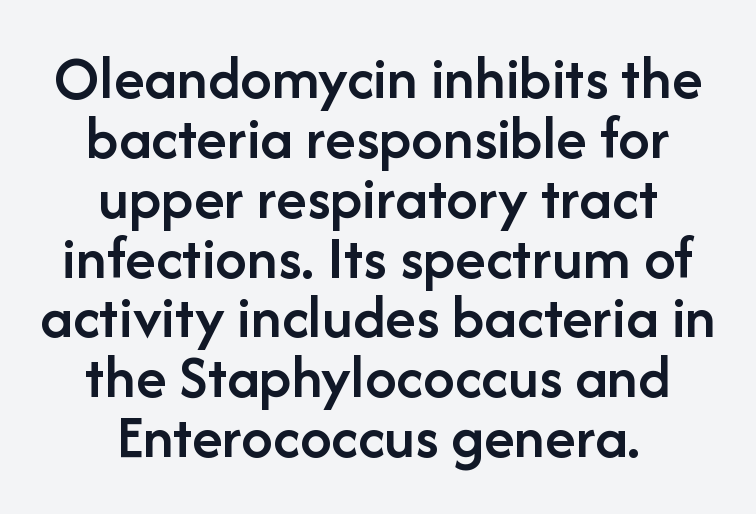
Q: Is the text bold? A: Semi-bold.
Q: Is the text italic (slanted)? A: No, it is upright.
Q: Is the typeface a serif or a sans-serif typeface? A: Sans-serif.
Q: Is the text underlined? A: No.
Q: How is the paragraph aligned? A: Centered.
Q: Is the spacing between letters normal or unusually wide? A: Normal.
Q: Is the spacing between lines tight, normal or loose? A: Tight.
Q: Width (condensed, normal, or wide)? A: Normal.
Q: Stroke contrast? A: Low.
Q: x-height? A: Medium.
Q: Monospaced? A: No.
